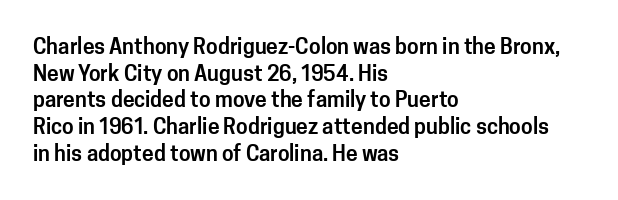
Successive baselines arrive at the customary interval. The space directly below the letters is spotless. The face used here is rendered with its standard letterfit. The rendering anchors every line to the left-hand side.
